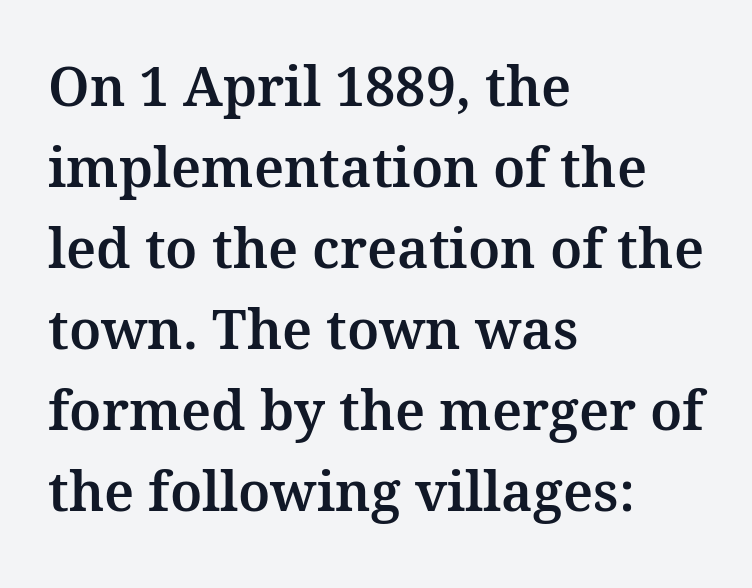
Q: Is the text italic (slanted)? A: No, it is upright.
Q: Is the typeface a serif or a sans-serif typeface? A: Serif.
Q: Is the text underlined? A: No.
Q: How is the paragraph aligned? A: Left-aligned.
Q: Is the spacing between letters normal or unusually wide? A: Normal.
Q: Is the spacing between lines tight, normal or loose? A: Normal.
Q: Width (condensed, normal, or wide)? A: Normal.
Q: Stroke contrast? A: Medium.
Q: x-height? A: Medium.
Q: Monospaced? A: No.
